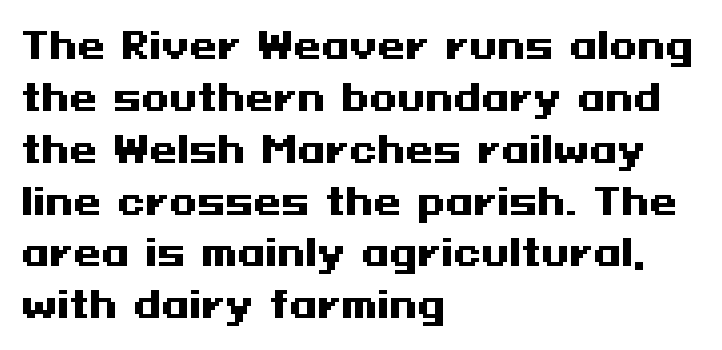
{"serif": "no", "italic": "no", "bold": "yes", "weight": "heavy", "width": "wide", "stroke_contrast": "medium", "x_height": "medium", "underline": "no", "align": "left", "line_spacing": "normal", "line_spacing_ratio": 1.44, "letter_spacing": "normal", "letter_spacing_em": 0.0, "glyph_px": 36}
